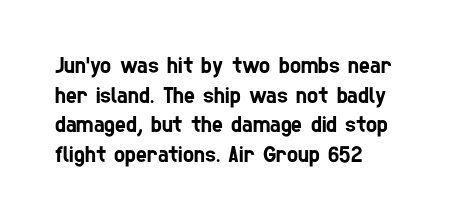
{"underline": "no", "align": "left", "line_spacing": "normal", "line_spacing_ratio": 1.29, "letter_spacing": "normal", "letter_spacing_em": 0.0, "glyph_px": 23}
